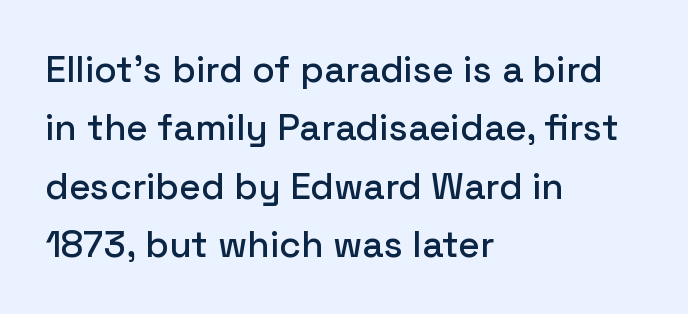
Q: Is the text italic (slanted)? A: No, it is upright.
Q: Is the typeface a serif or a sans-serif typeface? A: Sans-serif.
Q: Is the text underlined? A: No.
Q: How is the paragraph aligned? A: Left-aligned.
Q: Is the spacing between letters normal or unusually wide? A: Normal.
Q: Is the spacing between lines tight, normal or loose? A: Normal.
Q: Width (condensed, normal, or wide)? A: Normal.
Q: Stroke contrast? A: Low.
Q: x-height? A: Medium.
Q: Monospaced? A: No.
